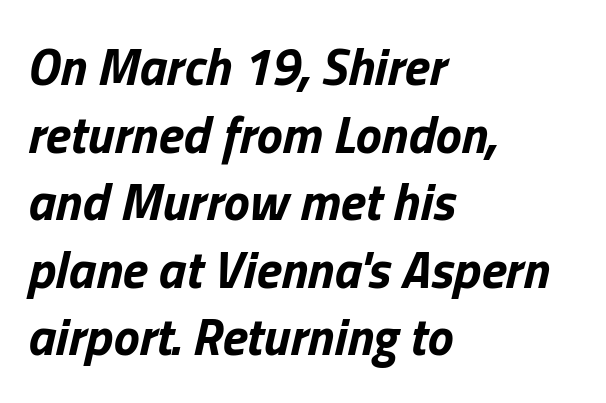
{"italic": "yes", "lean": "right", "slant_degrees": 13, "bold": "yes", "weight": "bold", "width": "normal", "stroke_contrast": "low", "x_height": "medium", "monospaced": "no", "underline": "no", "align": "left", "line_spacing": "normal", "line_spacing_ratio": 1.3, "letter_spacing": "normal", "letter_spacing_em": 0.0, "glyph_px": 52}
